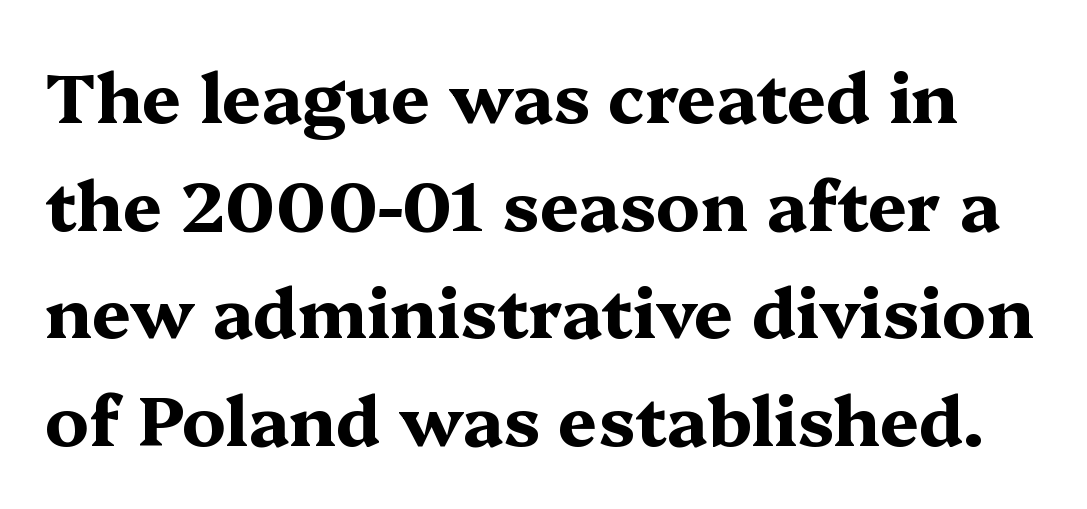
There is no visible air inserted between adjacent glyphs. Rule under the text: the space is simply empty. The lettering stays uniformly vertical, giving the passage a roman look. I'd call this a serif setting — the letters wear small feet. Strokes here are thick enough to call this a true bold.
